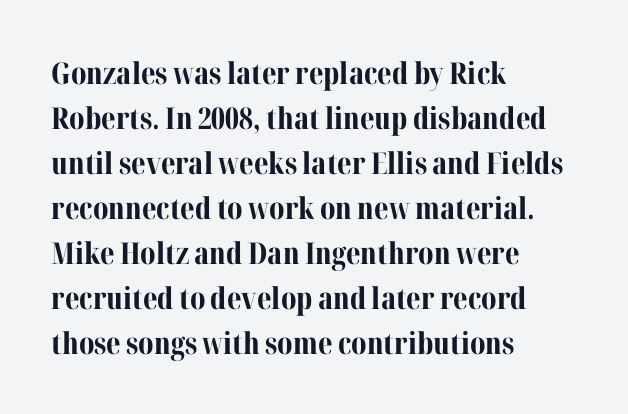
Q: Is the text bold? A: Yes.
Q: Is the text italic (slanted)? A: No, it is upright.
Q: Is the typeface a serif or a sans-serif typeface? A: Serif.
Q: Is the text underlined? A: No.
Q: How is the paragraph aligned? A: Left-aligned.
Q: Is the spacing between letters normal or unusually wide? A: Normal.
Q: Is the spacing between lines tight, normal or loose? A: Normal.
Q: Width (condensed, normal, or wide)? A: Normal.
Q: Stroke contrast? A: Medium.
Q: x-height? A: Medium.
Q: Monospaced? A: No.
